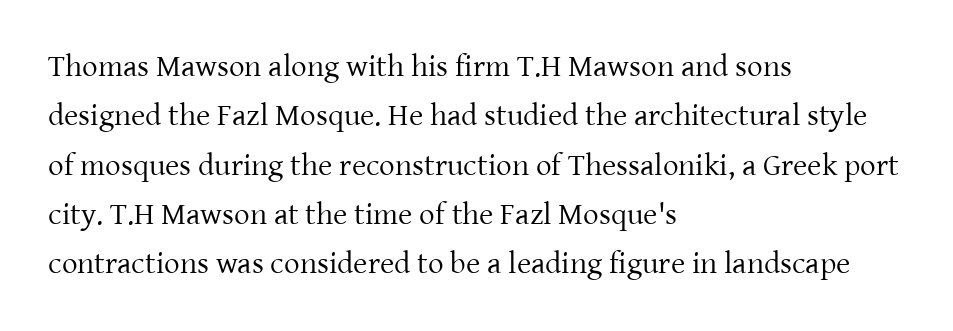
Q: Is the text bold? A: No.
Q: Is the text italic (slanted)? A: No, it is upright.
Q: Is the typeface a serif or a sans-serif typeface? A: Serif.
Q: Is the text underlined? A: No.
Q: How is the paragraph aligned? A: Left-aligned.
Q: Is the spacing between letters normal or unusually wide? A: Normal.
Q: Is the spacing between lines tight, normal or loose? A: Normal.
Q: Width (condensed, normal, or wide)? A: Normal.
Q: Stroke contrast? A: Low.
Q: x-height? A: Medium.
Q: Monospaced? A: No.
